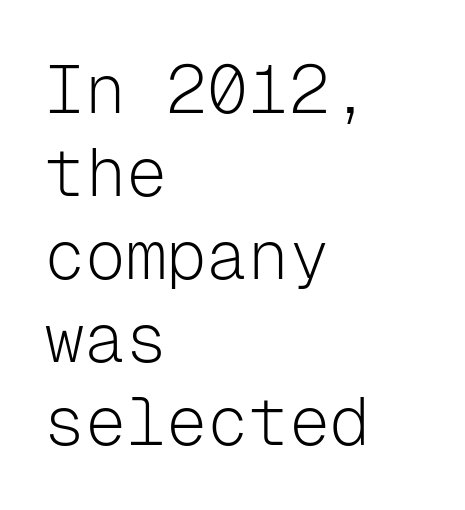
The typesetting does not lean heavy: it is not bold. Beneath every word, the page is bare. No extra tracking has been applied to these lines. Upright lettering throughout. Horizontally, the lines are justified to the leading edge only.
